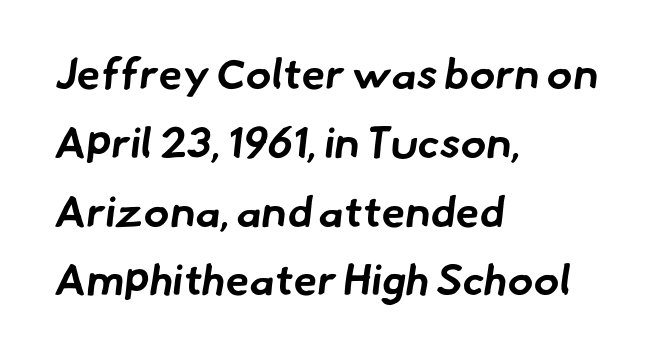
{"serif": "no", "bold": "yes", "weight": "bold", "width": "normal", "stroke_contrast": "low", "x_height": "small", "monospaced": "no", "underline": "no", "align": "left", "line_spacing": "normal", "line_spacing_ratio": 1.6, "letter_spacing": "normal", "letter_spacing_em": 0.0, "glyph_px": 43}
